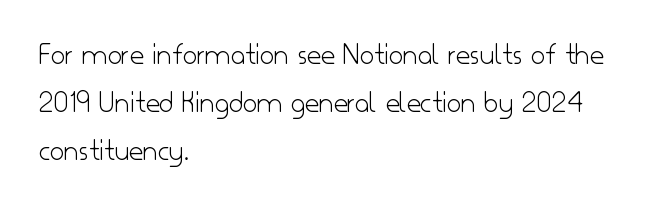
Looks like regular typesetting: each glyph gets only the width it needs. A typesetter would call this leading conventional body-copy spacing. Words appear dense and cohesive because spacing is normal. The glyphs in this specimen are sans serif. One-word summary of the alignment: left. Nope, not italic — everything's standing straight.
